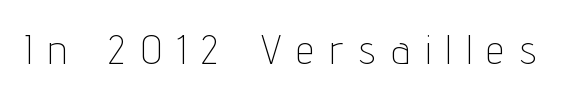
Q: Is the text bold? A: No.
Q: Is the text italic (slanted)? A: No, it is upright.
Q: Is the typeface a serif or a sans-serif typeface? A: Sans-serif.
Q: Is the text underlined? A: No.
Q: Is the spacing between letters normal or unusually wide? A: Unusually wide.
Q: Width (condensed, normal, or wide)? A: Condensed.
Q: Stroke contrast? A: Low.
Q: x-height? A: Medium.
Q: Monospaced? A: No.
